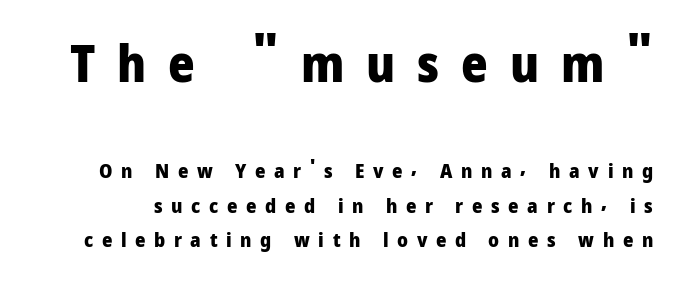
The image shows 51 px heavy sans-serif type, upright; set line spacing 1.73x, unusually wide letter spacing (+0.43 em), not underlined; the first (top) block is 2.55x larger; low stroke contrast and a medium x-height.
